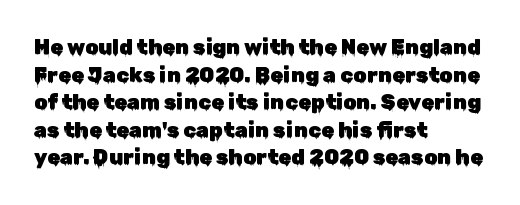
Q: Is the text italic (slanted)? A: No, it is upright.
Q: Is the text underlined? A: No.
Q: How is the paragraph aligned? A: Left-aligned.
Q: Is the spacing between letters normal or unusually wide? A: Normal.
Q: Is the spacing between lines tight, normal or loose? A: Normal.
